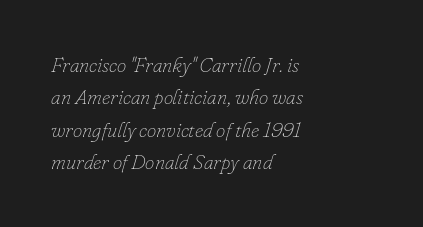
The image shows 21 px text type, italic (leaning right); set left-aligned, normal line spacing (1.54x), normal letter spacing, not underlined.
